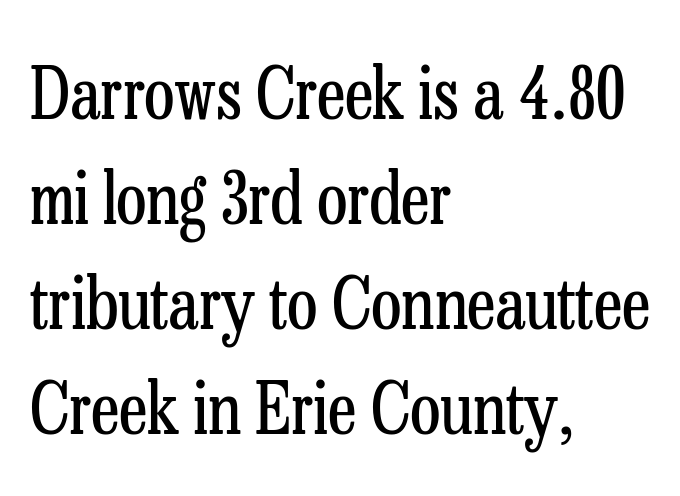
{"serif": "yes", "italic": "no", "bold": "no", "weight": "regular", "width": "condensed", "stroke_contrast": "low", "x_height": "medium", "monospaced": "no", "underline": "no", "align": "left", "line_spacing": "normal", "line_spacing_ratio": 1.48, "letter_spacing": "normal", "letter_spacing_em": 0.0, "glyph_px": 71}
